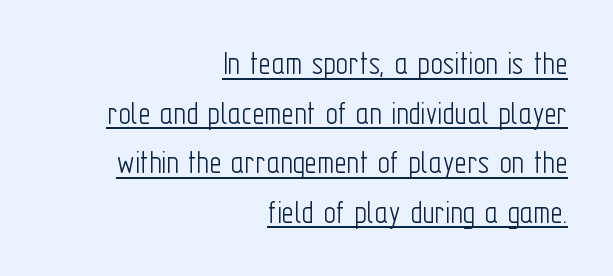
One-word summary of the alignment: right. When letters stand straight like this, we call the style roman or upright. On a weight scale, this lands at 450 or below. Character widths vary here, with narrow letters taking less room than wide ones.
